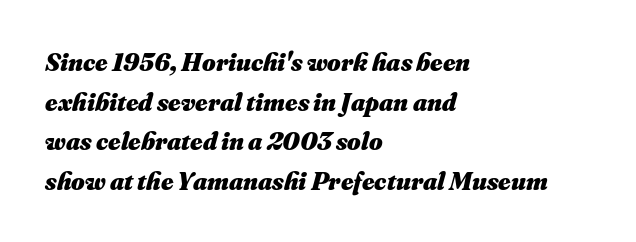
Q: Is the text bold? A: Yes.
Q: Is the text italic (slanted)? A: Yes, it leans right by about 16 degrees.
Q: Is the text underlined? A: No.
Q: How is the paragraph aligned? A: Left-aligned.
Q: Is the spacing between letters normal or unusually wide? A: Normal.
Q: Is the spacing between lines tight, normal or loose? A: Normal.
